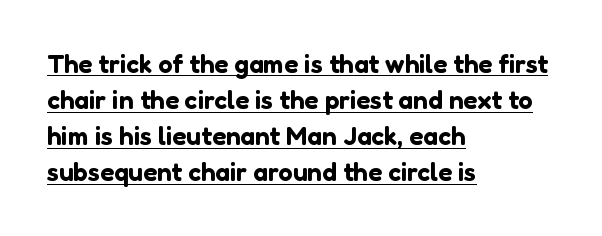
Q: Is the text italic (slanted)? A: No, it is upright.
Q: Is the text underlined? A: Yes.
Q: How is the paragraph aligned? A: Left-aligned.
Q: Is the spacing between letters normal or unusually wide? A: Normal.
Q: Is the spacing between lines tight, normal or loose? A: Normal.
